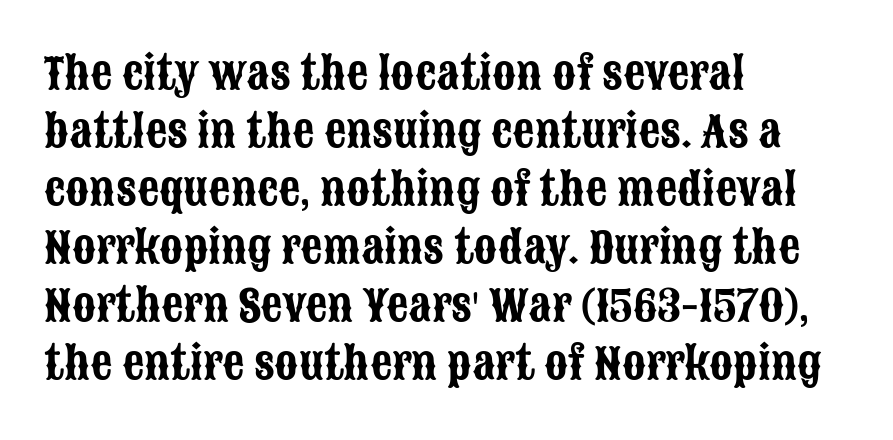
Q: Is the text italic (slanted)? A: No, it is upright.
Q: Is the typeface a serif or a sans-serif typeface? A: Sans-serif.
Q: Is the text underlined? A: No.
Q: How is the paragraph aligned? A: Left-aligned.
Q: Is the spacing between letters normal or unusually wide? A: Normal.
Q: Is the spacing between lines tight, normal or loose? A: Normal.
Q: Width (condensed, normal, or wide)? A: Condensed.
Q: Stroke contrast? A: Low.
Q: x-height? A: Large.
Q: Monospaced? A: No.
